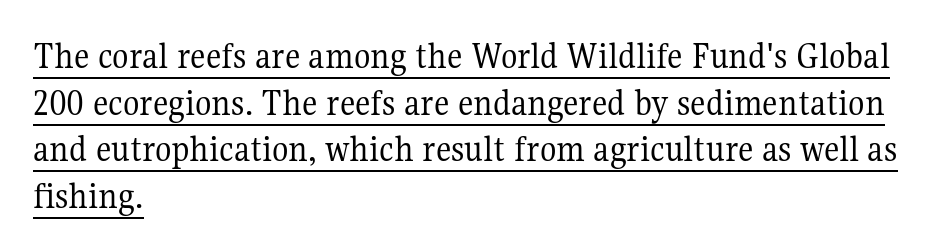
Q: Is the text bold? A: No.
Q: Is the text italic (slanted)? A: No, it is upright.
Q: Is the typeface a serif or a sans-serif typeface? A: Serif.
Q: Is the text underlined? A: Yes.
Q: How is the paragraph aligned? A: Left-aligned.
Q: Is the spacing between letters normal or unusually wide? A: Normal.
Q: Width (condensed, normal, or wide)? A: Normal.
Q: Stroke contrast? A: Medium.
Q: x-height? A: Medium.
Q: Monospaced? A: No.
